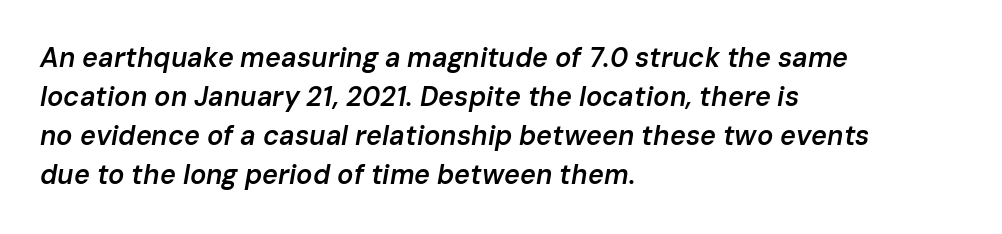
Q: Is the text bold? A: Semi-bold.
Q: Is the text italic (slanted)? A: Yes, it leans right by about 10 degrees.
Q: Is the text underlined? A: No.
Q: How is the paragraph aligned? A: Left-aligned.
Q: Is the spacing between letters normal or unusually wide? A: Normal.
Q: Is the spacing between lines tight, normal or loose? A: Normal.
